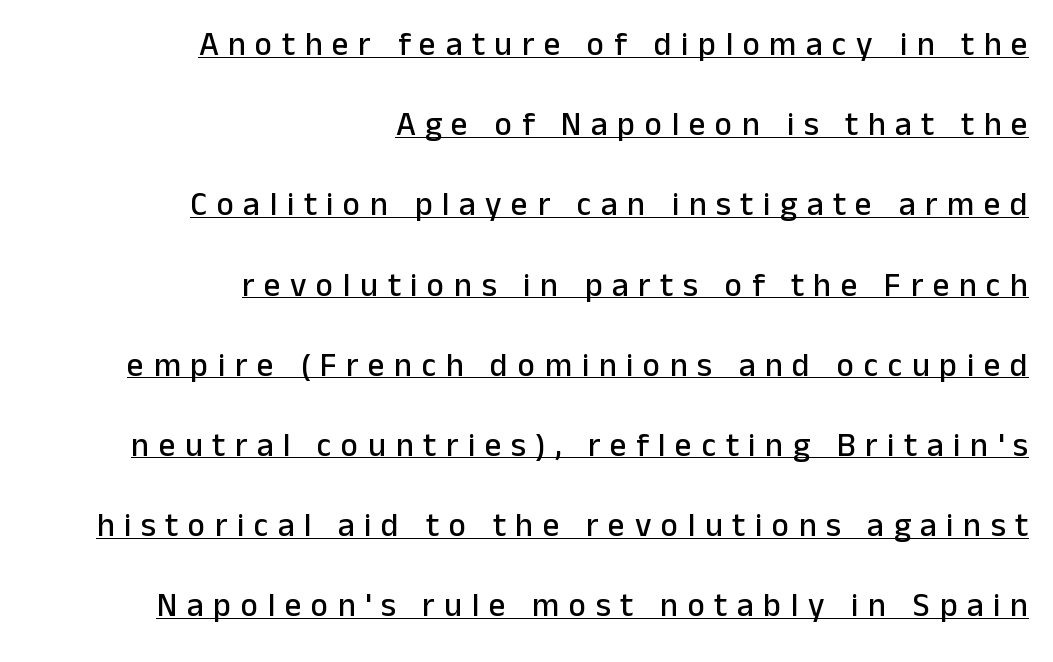
Do the characters align in a grid? No, the font is proportional. Look at the tracking — it's clearly loosened, letters drifting apart. Check where the strokes stop: nothing finishes them off — pure sans. These lines stack with their right ends in a neat column.
